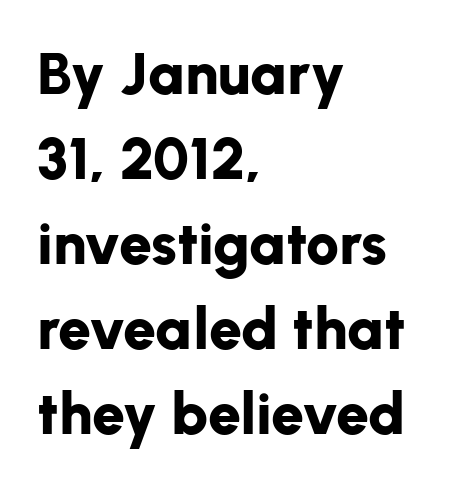
{"serif": "no", "italic": "no", "bold": "yes", "weight": "bold", "width": "normal", "stroke_contrast": "low", "x_height": "medium", "monospaced": "no", "underline": "no", "align": "left", "line_spacing": "normal", "line_spacing_ratio": 1.44, "letter_spacing": "normal", "letter_spacing_em": 0.0, "glyph_px": 59}
